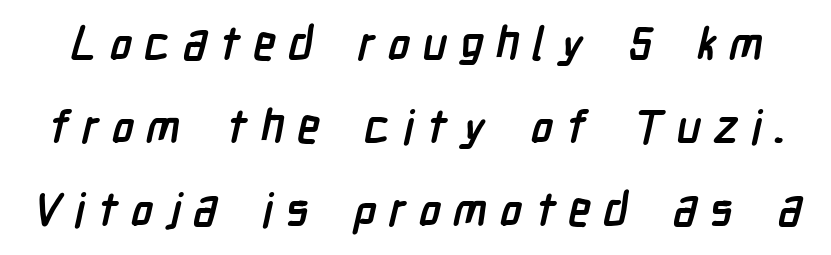
Type without underlining. The characters display no serif detailing; their extremities are plain. The passage shown has open, widely tracked lettering throughout. Is this a fixed-width face? No — the glyphs have proportional, varying widths. The passage shown is emphatically bold.
